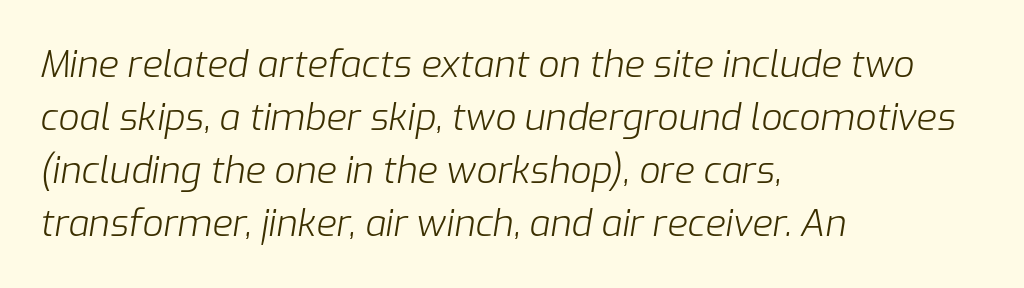
Has an underline been added? It has not. Style check: oblique. Each stroke keeps to a modest, everyday thickness or less. Varying glyph widths throughout — classic text-font behaviour. The typesetter chose a ragged-right arrangement here. The space between consecutive lines is moderate.
